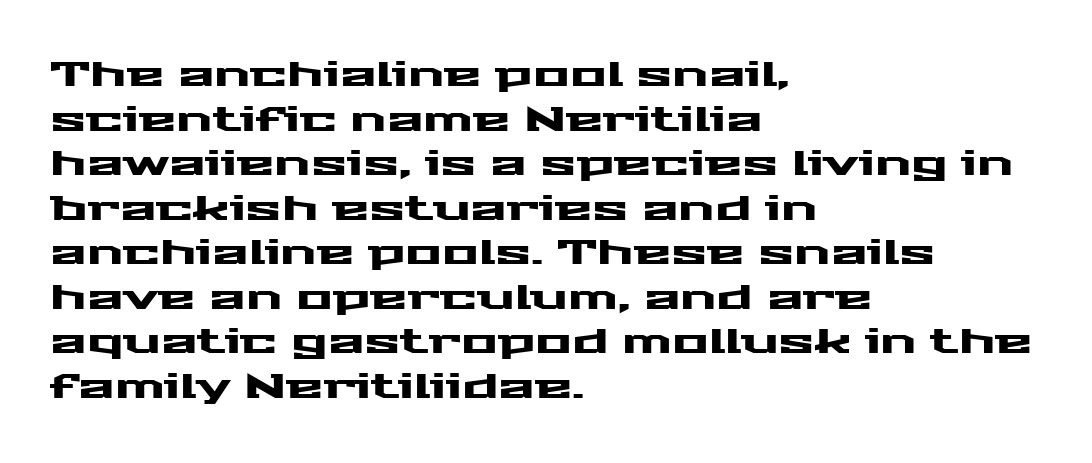
{"serif": "no", "italic": "no", "width": "wide", "stroke_contrast": "medium", "x_height": "medium", "monospaced": "no", "underline": "no", "align": "left", "line_spacing": "normal", "line_spacing_ratio": 1.31, "letter_spacing": "normal", "letter_spacing_em": 0.0, "glyph_px": 34}
